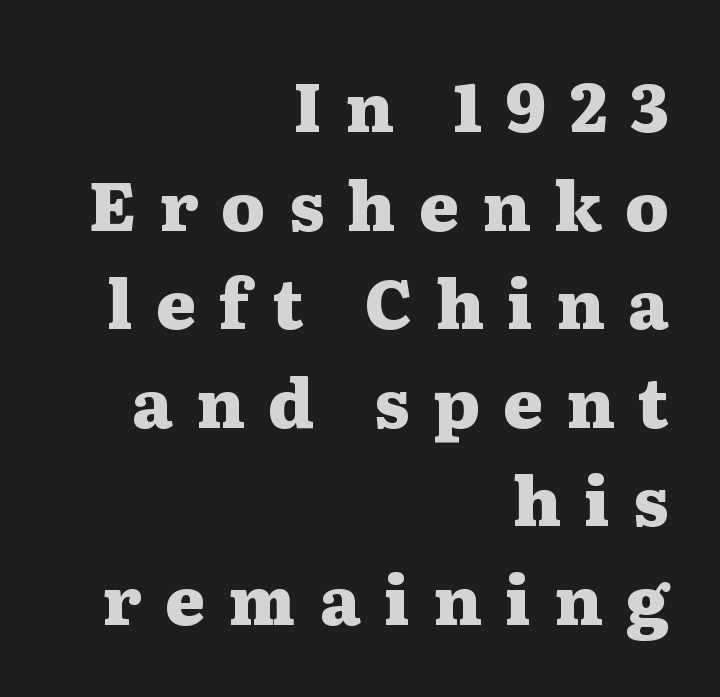
Q: Is the text bold? A: Yes.
Q: Is the text italic (slanted)? A: No, it is upright.
Q: Is the typeface a serif or a sans-serif typeface? A: Serif.
Q: Is the text underlined? A: No.
Q: How is the paragraph aligned? A: Right-aligned.
Q: Is the spacing between letters normal or unusually wide? A: Unusually wide.
Q: Is the spacing between lines tight, normal or loose? A: Normal.
Q: Width (condensed, normal, or wide)? A: Wide.
Q: Stroke contrast? A: Medium.
Q: x-height? A: Medium.
Q: Monospaced? A: No.
